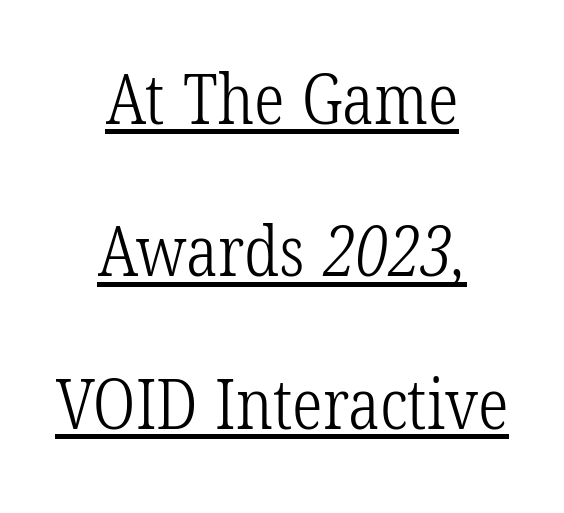
Q: Is the text bold? A: No.
Q: Is the typeface a serif or a sans-serif typeface? A: Serif.
Q: Is the text underlined? A: Yes.
Q: How is the paragraph aligned? A: Centered.
Q: Is the spacing between letters normal or unusually wide? A: Normal.
Q: Is the spacing between lines tight, normal or loose? A: Loose.
Q: Width (condensed, normal, or wide)? A: Condensed.
Q: Stroke contrast? A: Low.
Q: x-height? A: Medium.
Q: Monospaced? A: No.
